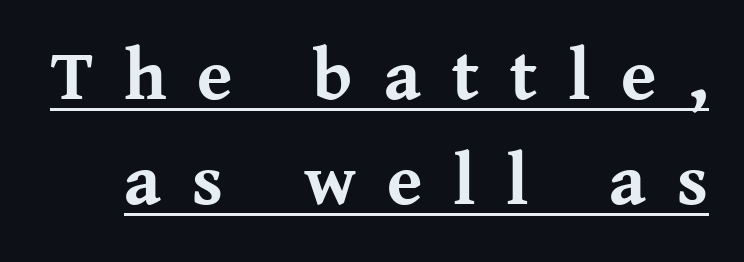
Q: Is the text bold? A: Yes.
Q: Is the text italic (slanted)? A: No, it is upright.
Q: Is the typeface a serif or a sans-serif typeface? A: Serif.
Q: Is the text underlined? A: Yes.
Q: Is the spacing between letters normal or unusually wide? A: Unusually wide.
Q: Is the spacing between lines tight, normal or loose? A: Normal.
Q: Width (condensed, normal, or wide)? A: Normal.
Q: Stroke contrast? A: Medium.
Q: x-height? A: Medium.
Q: Monospaced? A: No.
